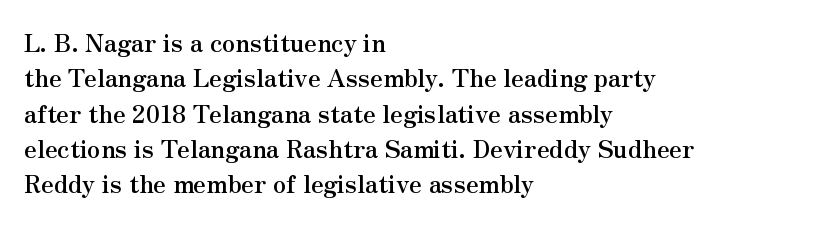
The baseline area is clear. Rendered with straight, roman letterforms. The face used here has the dense, thick strokes of a bold. One-word summary of the alignment: left.
